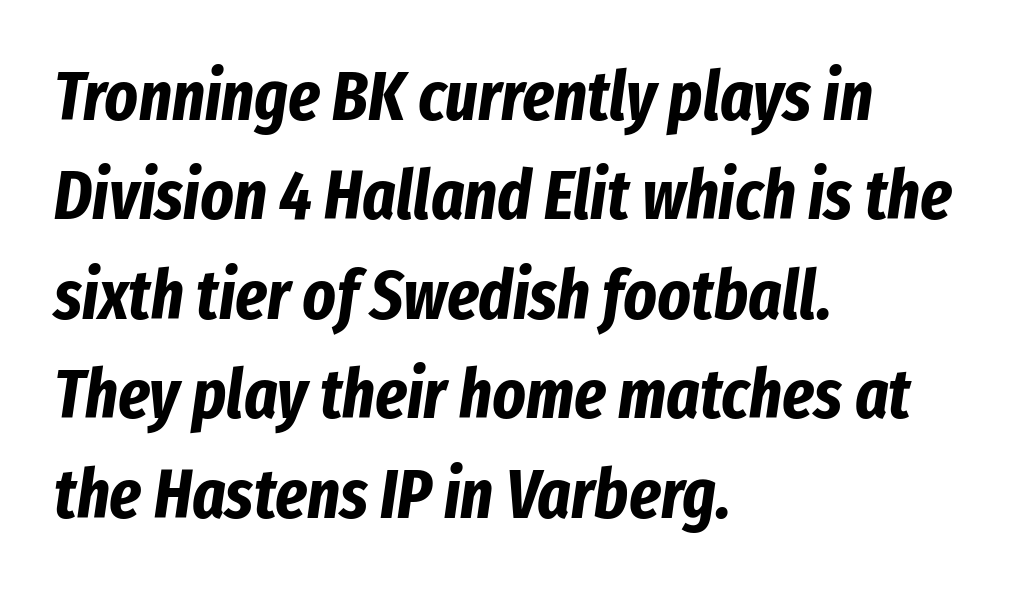
Is the type bold? Yes — the strokes are clearly thick and heavy. Looks like regular typesetting: each glyph gets only the width it needs. The whole block is typeset with a tilt. Layout note: lines flush left.
